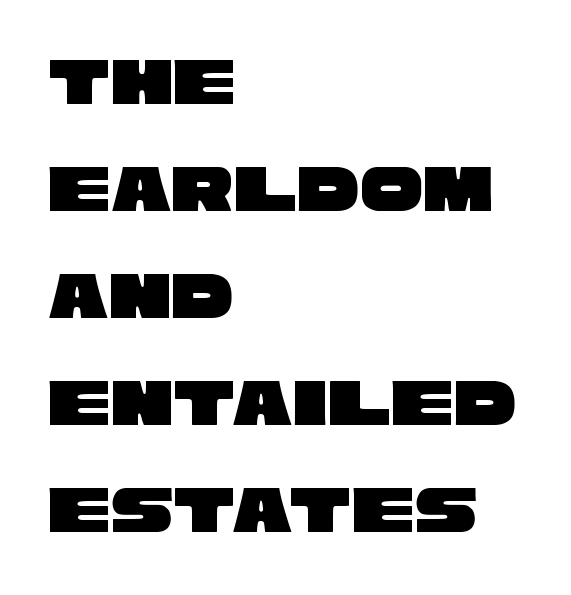
The image shows 70 px wide sans-serif type; set left-aligned, normal line spacing (1.53x), normal letter spacing, not underlined; low stroke contrast and a large x-height.
